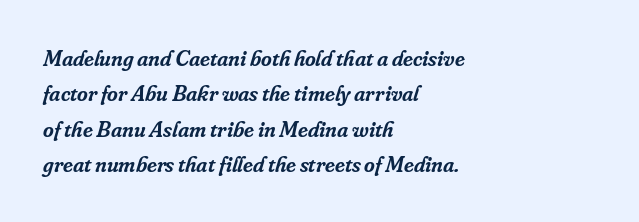
Baseline-to-baseline distance is the conventional proportion of letter height. The space directly below the letters is spotless. Horizontally, the lines are justified to the leading edge only. These lines keep a tight, regular rhythm from letter to letter. Emphasis-style slanted type is in use. The sample has been set in demibold, a notch under bold.
